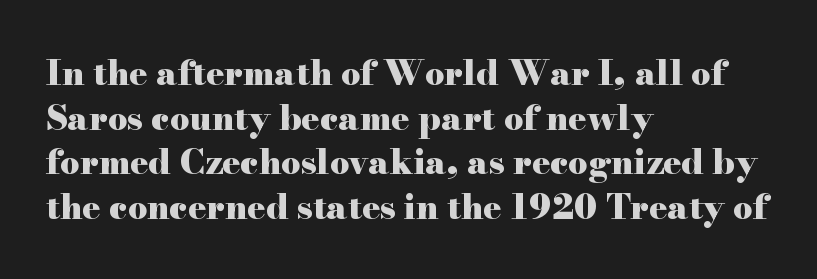
The image shows 34 px heavy, wide serif type, upright; set left-aligned, normal line spacing (1.31x), normal letter spacing, not underlined; high stroke contrast and a small x-height.
